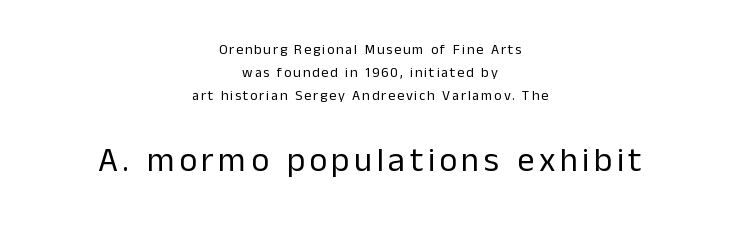
Grotesque or geometric, the face here clearly has no serifs. Counters stay open thanks to moderate or lighter strokes. Visually the block forms a symmetrical silhouette, jagged on both flanks. The space directly below the letters is spotless. You could not count columns in this text — the font is proportionally spaced.
